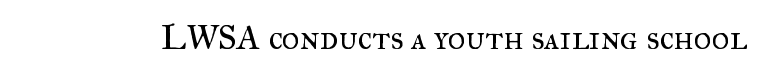
Q: Is the text bold? A: No.
Q: Is the text italic (slanted)? A: No, it is upright.
Q: Is the typeface a serif or a sans-serif typeface? A: Serif.
Q: Is the text underlined? A: No.
Q: Is the spacing between letters normal or unusually wide? A: Normal.
Q: Width (condensed, normal, or wide)? A: Normal.
Q: Stroke contrast? A: Medium.
Q: x-height? A: Small.
Q: Monospaced? A: No.
